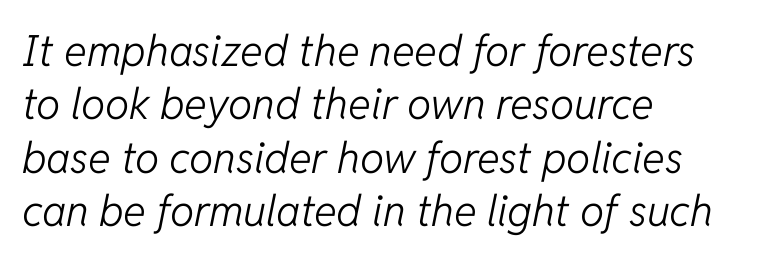
Compared with a typical body face, this is equally light or lighter still. The space beneath each line is pristine and unruled. When letters slant like this, we call the style italic. Think of a printed novel: that variable character pitch is what you see here.
